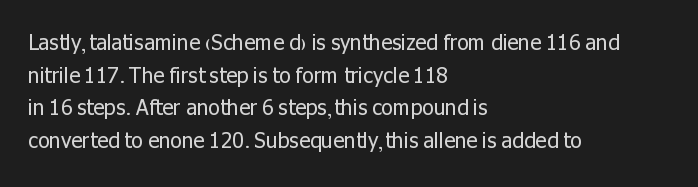
Q: Is the text bold? A: No.
Q: Is the text italic (slanted)? A: No, it is upright.
Q: Is the text underlined? A: No.
Q: How is the paragraph aligned? A: Left-aligned.
Q: Is the spacing between letters normal or unusually wide? A: Normal.
Q: Is the spacing between lines tight, normal or loose? A: Normal.
